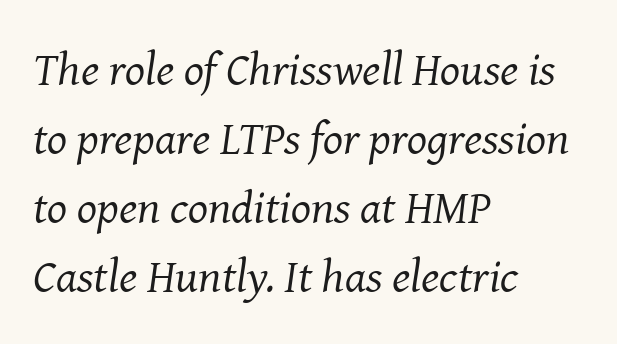
Q: Is the text bold? A: No.
Q: Is the text italic (slanted)? A: Yes, it leans right by about 8 degrees.
Q: Is the typeface a serif or a sans-serif typeface? A: Serif.
Q: Is the text underlined? A: No.
Q: How is the paragraph aligned? A: Left-aligned.
Q: Is the spacing between letters normal or unusually wide? A: Normal.
Q: Is the spacing between lines tight, normal or loose? A: Normal.
Q: Width (condensed, normal, or wide)? A: Normal.
Q: Stroke contrast? A: Medium.
Q: x-height? A: Medium.
Q: Monospaced? A: No.
